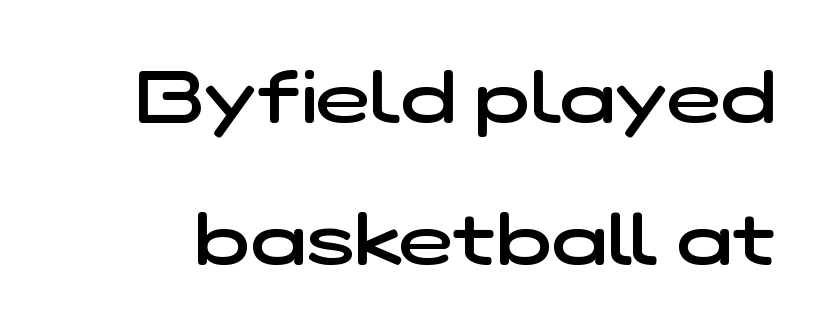
{"serif": "no", "bold": "semi", "weight": "semibold", "width": "wide", "stroke_contrast": "low", "x_height": "medium", "monospaced": "no", "underline": "no", "line_spacing": "loose", "line_spacing_ratio": 1.95, "letter_spacing": "normal", "letter_spacing_em": 0.0, "glyph_px": 73}
